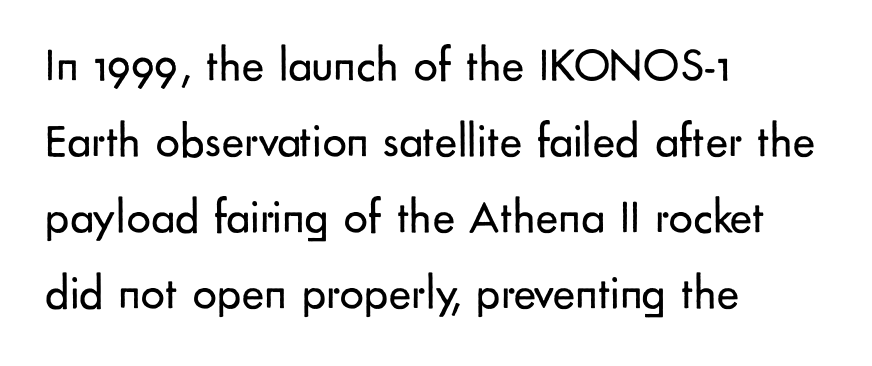
The image shows 48 px regular-weight sans-serif type, upright; set left-aligned, normal line spacing (1.58x), normal letter spacing, not underlined; low stroke contrast and a small x-height.
